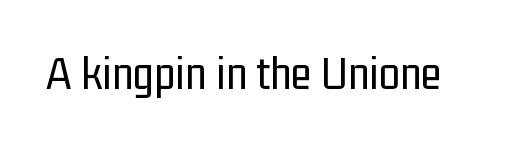
{"serif": "no", "italic": "no", "bold": "no", "weight": "regular", "width": "condensed", "stroke_contrast": "low", "x_height": "medium", "monospaced": "no", "underline": "no", "letter_spacing": "normal", "letter_spacing_em": 0.0, "glyph_px": 48}
